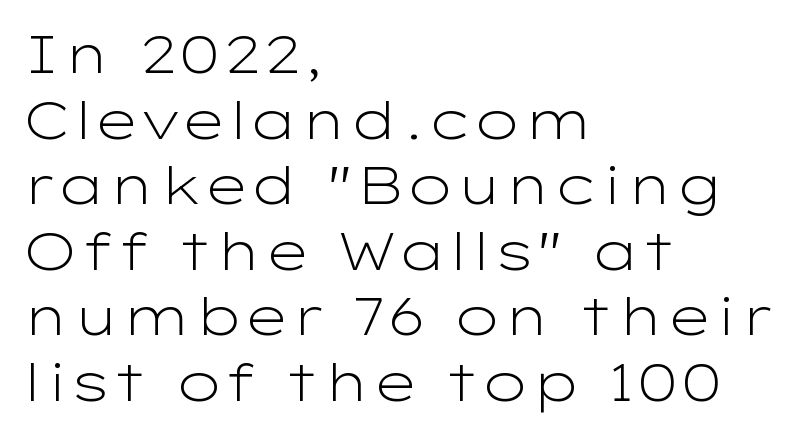
The image shows 52 px light, wide sans-serif type, upright; set left-aligned, normal line spacing (1.26x), normal letter spacing, not underlined; low stroke contrast and a medium x-height.
